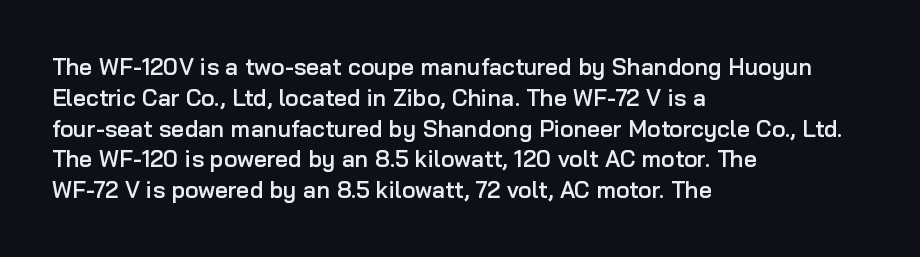
The image shows 23 px text type, upright; set left-aligned, normal line spacing (1.34x), normal letter spacing, not underlined.
